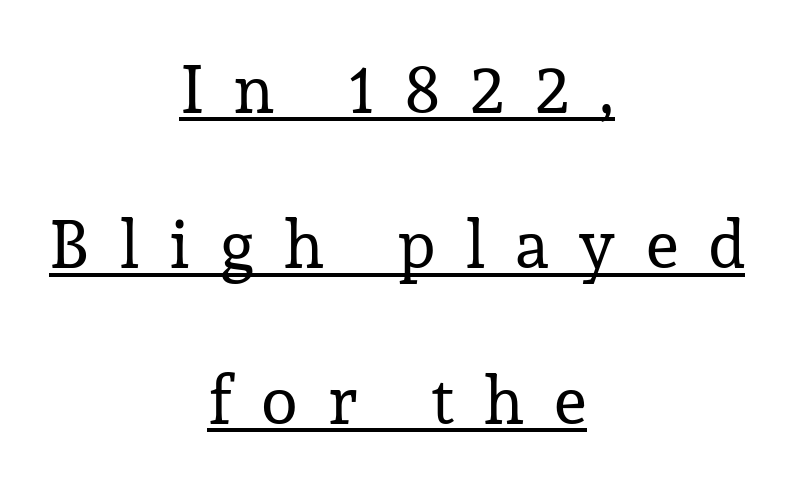
Old-style or modern, the face here clearly has serifs. Each new line begins a long way beneath the previous one. Centered paragraph, ragged on both sides. The lettering stays uniformly vertical, giving the passage a roman look. The letterforms sit at book weight or below.
